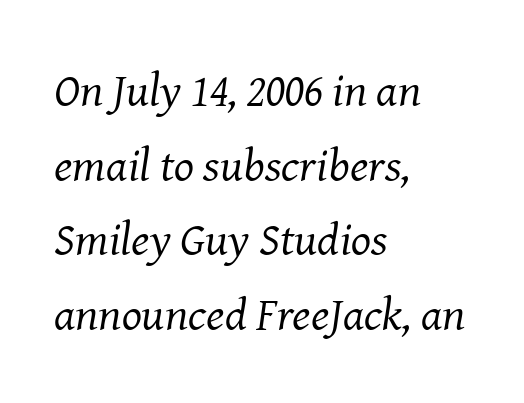
Q: Is the text bold? A: No.
Q: Is the text italic (slanted)? A: Yes, it leans right by about 8 degrees.
Q: Is the typeface a serif or a sans-serif typeface? A: Serif.
Q: Is the text underlined? A: No.
Q: How is the paragraph aligned? A: Left-aligned.
Q: Is the spacing between letters normal or unusually wide? A: Normal.
Q: Is the spacing between lines tight, normal or loose? A: Normal.
Q: Width (condensed, normal, or wide)? A: Normal.
Q: Stroke contrast? A: Medium.
Q: x-height? A: Medium.
Q: Monospaced? A: No.
